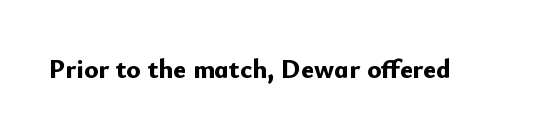
What stands out about the letter spacing? Nothing — it is the standard amount. No italicization has been applied; the sample stays upright. The gap between lines stays unmarked. Thick stems and heavy bowls — unmistakably bold.
